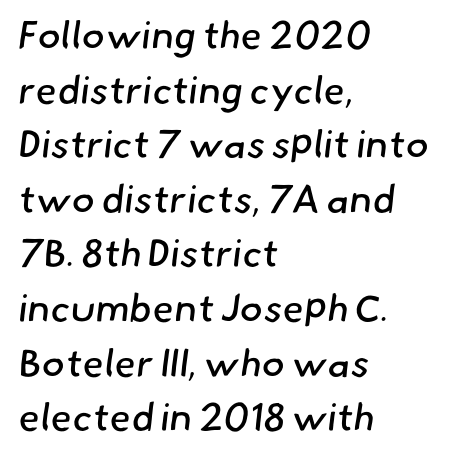
Q: Is the text bold? A: No.
Q: Is the typeface a serif or a sans-serif typeface? A: Sans-serif.
Q: Is the text underlined? A: No.
Q: How is the paragraph aligned? A: Left-aligned.
Q: Is the spacing between letters normal or unusually wide? A: Normal.
Q: Is the spacing between lines tight, normal or loose? A: Normal.
Q: Width (condensed, normal, or wide)? A: Normal.
Q: Stroke contrast? A: Low.
Q: x-height? A: Small.
Q: Monospaced? A: No.
